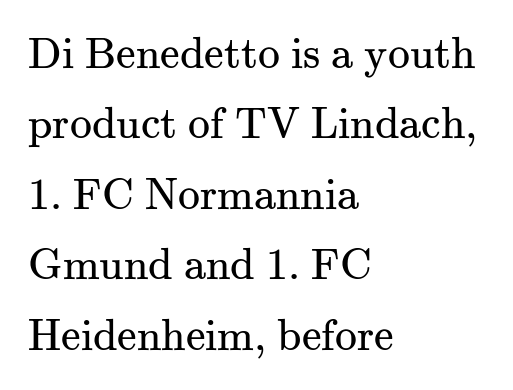
{"serif": "yes", "italic": "no", "bold": "no", "weight": "regular", "width": "normal", "stroke_contrast": "medium", "x_height": "small", "monospaced": "no", "underline": "no", "align": "left", "line_spacing": "normal", "line_spacing_ratio": 1.6, "letter_spacing": "normal", "letter_spacing_em": 0.0, "glyph_px": 44}
